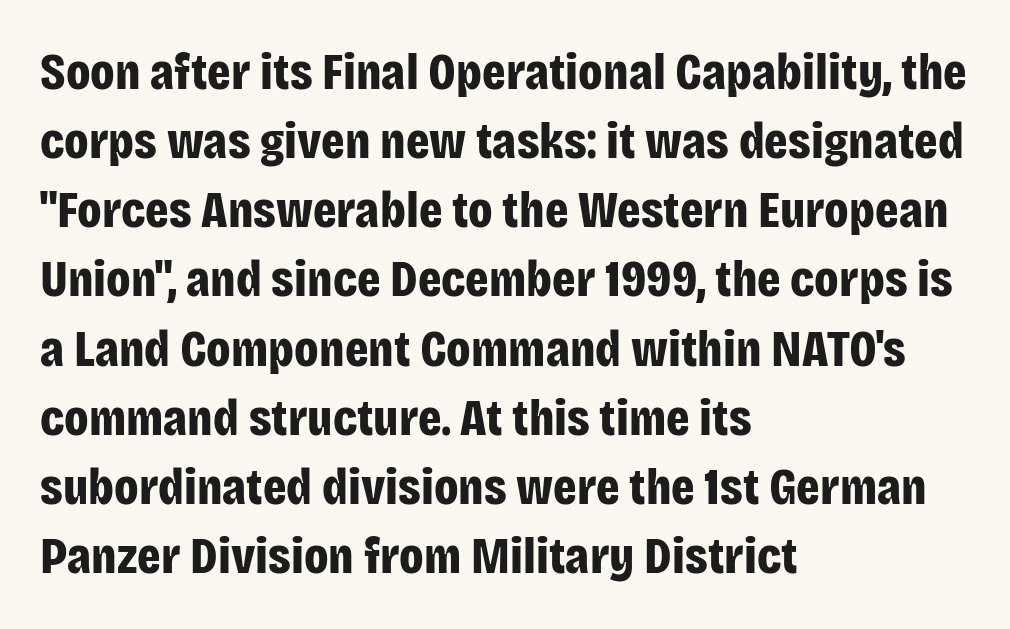
Q: Is the text bold? A: Yes.
Q: Is the text italic (slanted)? A: No, it is upright.
Q: Is the typeface a serif or a sans-serif typeface? A: Sans-serif.
Q: Is the text underlined? A: No.
Q: How is the paragraph aligned? A: Left-aligned.
Q: Is the spacing between letters normal or unusually wide? A: Normal.
Q: Is the spacing between lines tight, normal or loose? A: Normal.
Q: Width (condensed, normal, or wide)? A: Condensed.
Q: Stroke contrast? A: Low.
Q: x-height? A: Large.
Q: Monospaced? A: No.
